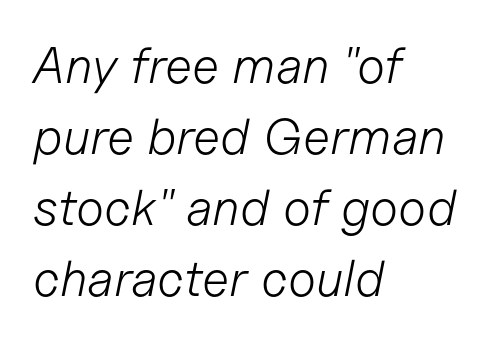
The image shows 51 px light type, italic (leaning right); set left-aligned, normal line spacing (1.39x), normal letter spacing, not underlined; low stroke contrast and a medium x-height.
